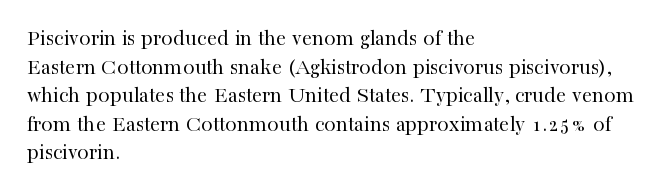
{"italic": "no", "bold": "no", "underline": "no", "align": "left", "line_spacing_ratio": 1.24, "letter_spacing": "normal", "letter_spacing_em": 0.0, "glyph_px": 23}
